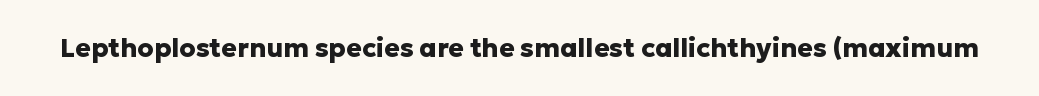
Q: Is the text bold? A: Yes.
Q: Is the text italic (slanted)? A: No, it is upright.
Q: Is the text underlined? A: No.
Q: Is the spacing between letters normal or unusually wide? A: Normal.
